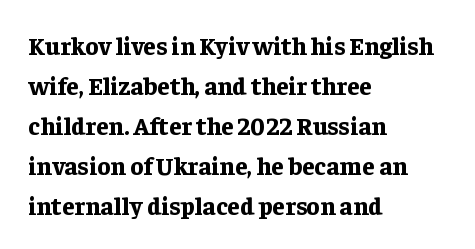
Tracking value appears to be zero — textbook default spacing. The text block is weighted toward the left margin, trailing off unevenly rightward. Posture: straight, roman, zero tilt. Regarding leading, the lines here are spaced in the standard way. Honestly, there is no underline to notice here at all. Thick stems and heavy bowls — unmistakably bold.
